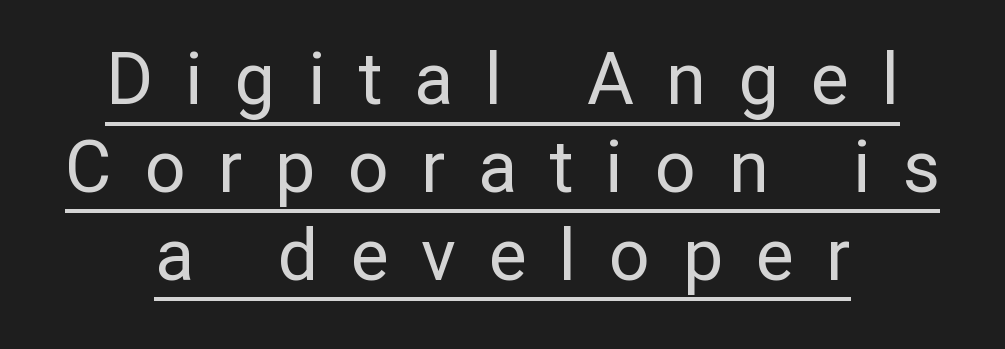
The image shows 72 px regular-weight sans-serif type, upright; set centered, line spacing 1.22x, unusually wide letter spacing (+0.45 em), underlined; low stroke contrast and a medium x-height.
